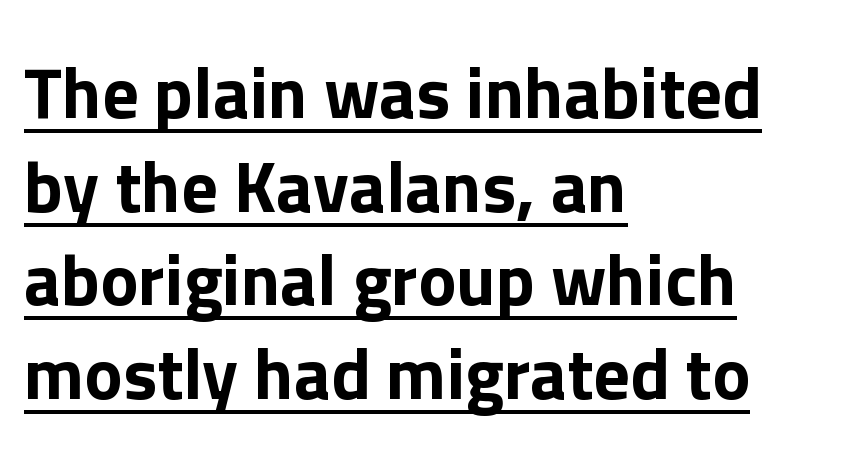
The image shows 72 px sans-serif type, upright; set left-aligned, normal line spacing (1.3x), normal letter spacing, underlined; low stroke contrast and a medium x-height.
